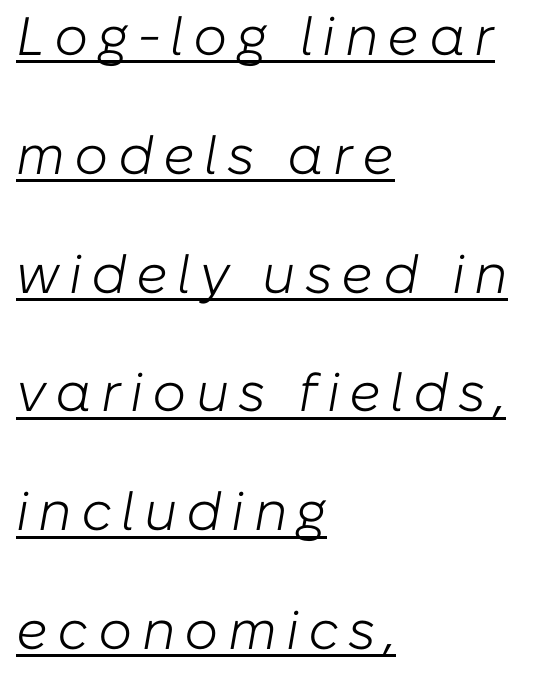
Q: Is the text bold? A: No.
Q: Is the text italic (slanted)? A: Yes, it leans right by about 10 degrees.
Q: Is the text underlined? A: Yes.
Q: How is the paragraph aligned? A: Left-aligned.
Q: Is the spacing between lines tight, normal or loose? A: Loose.
Q: Width (condensed, normal, or wide)? A: Normal.
Q: Stroke contrast? A: Low.
Q: x-height? A: Medium.
Q: Monospaced? A: No.
